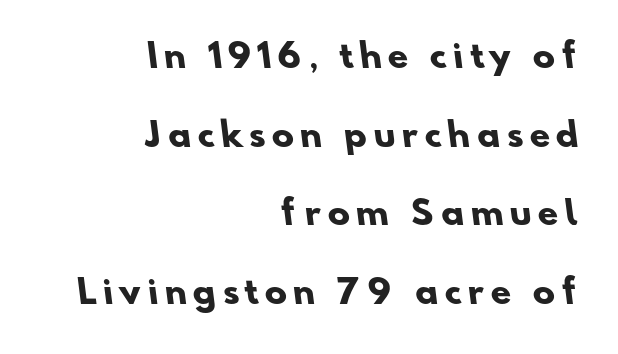
{"serif": "no", "bold": "yes", "weight": "heavy", "width": "normal", "stroke_contrast": "low", "x_height": "small", "monospaced": "no", "underline": "no", "align": "right", "line_spacing": "loose", "line_spacing_ratio": 2.38, "letter_spacing": "wide", "letter_spacing_em": 0.2, "glyph_px": 33}
